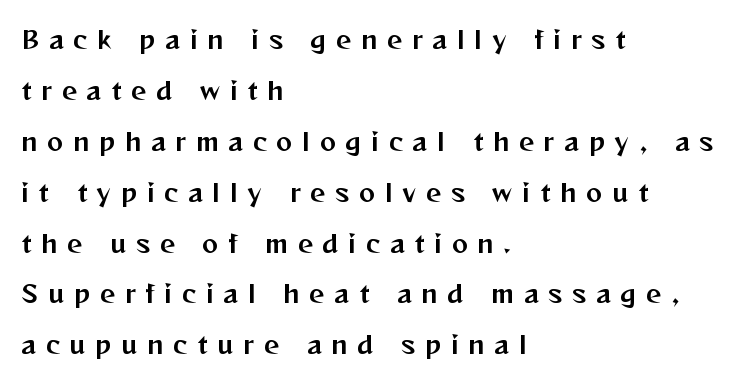
Q: Is the text italic (slanted)? A: No, it is upright.
Q: Is the text underlined? A: No.
Q: How is the paragraph aligned? A: Left-aligned.
Q: Is the spacing between letters normal or unusually wide? A: Unusually wide.
Q: Is the spacing between lines tight, normal or loose? A: Loose.
